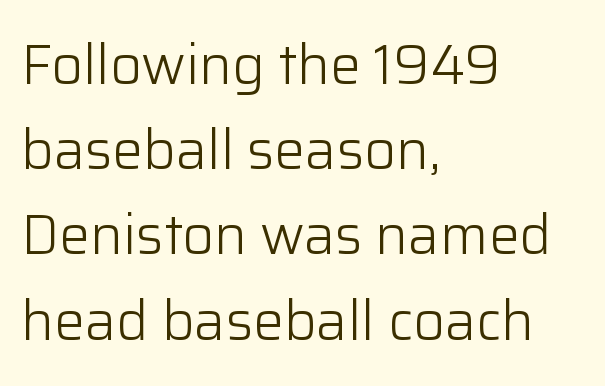
Note: no serifs on the glyphs. Descenders are the only things crossing below the line. Tracking here is standard; glyphs follow each other at the usual distance. Quick note: interline space is typical. The setting favours the left margin, as ordinary paragraphs usually do. The letterforms sit at book weight or below.
